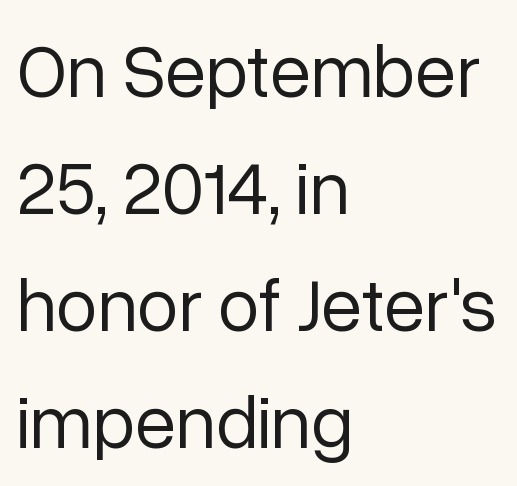
{"serif": "no", "italic": "no", "bold": "no", "weight": "regular", "width": "normal", "stroke_contrast": "low", "x_height": "medium", "monospaced": "no", "underline": "no", "align": "left", "line_spacing": "normal", "line_spacing_ratio": 1.56, "letter_spacing": "normal", "letter_spacing_em": 0.0, "glyph_px": 75}
